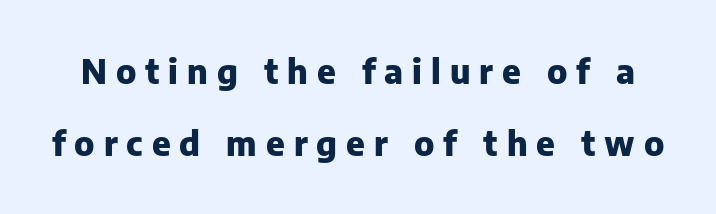
Q: Is the text bold? A: Yes.
Q: Is the text italic (slanted)? A: No, it is upright.
Q: Is the typeface a serif or a sans-serif typeface? A: Sans-serif.
Q: Is the text underlined? A: No.
Q: Is the spacing between letters normal or unusually wide? A: Unusually wide.
Q: Is the spacing between lines tight, normal or loose? A: Loose.
Q: Width (condensed, normal, or wide)? A: Normal.
Q: Stroke contrast? A: Low.
Q: x-height? A: Medium.
Q: Monospaced? A: No.
